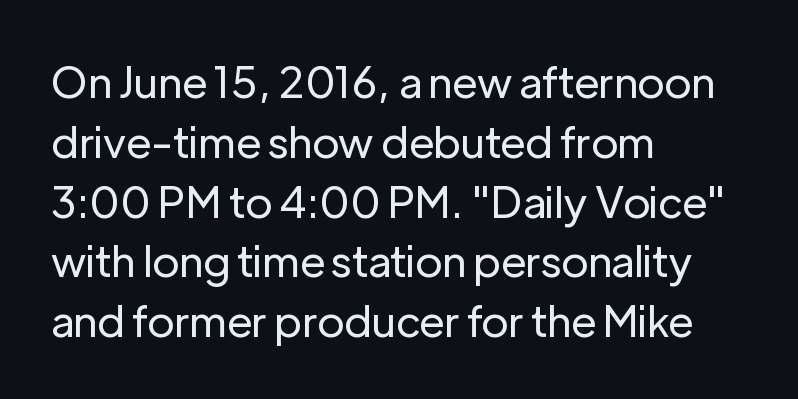
The image shows 43 px regular-weight sans-serif type, upright; set left-aligned, normal line spacing (1.39x), normal letter spacing, not underlined; low stroke contrast and a medium x-height.
